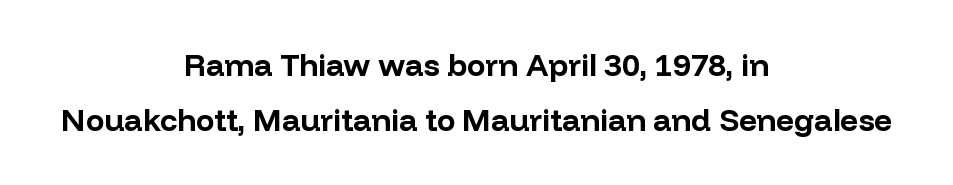
Q: Is the text bold? A: Yes.
Q: Is the text italic (slanted)? A: No, it is upright.
Q: Is the typeface a serif or a sans-serif typeface? A: Sans-serif.
Q: Is the text underlined? A: No.
Q: How is the paragraph aligned? A: Centered.
Q: Is the spacing between letters normal or unusually wide? A: Normal.
Q: Width (condensed, normal, or wide)? A: Normal.
Q: Stroke contrast? A: Low.
Q: x-height? A: Medium.
Q: Monospaced? A: No.
